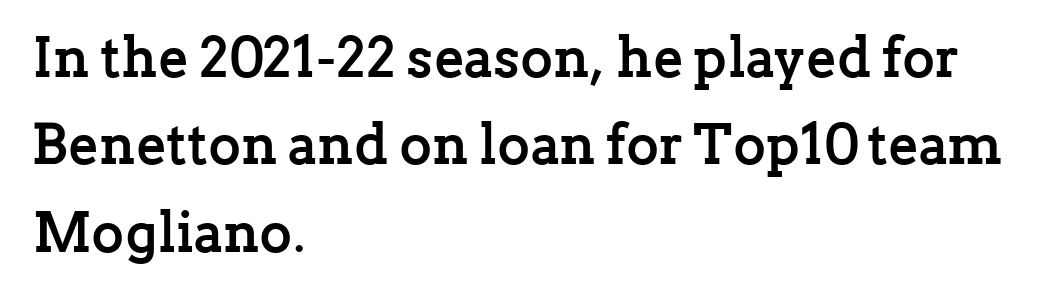
{"serif": "yes", "italic": "no", "bold": "yes", "weight": "semibold", "width": "normal", "stroke_contrast": "low", "x_height": "medium", "monospaced": "no", "underline": "no", "align": "left", "line_spacing": "normal", "line_spacing_ratio": 1.56, "letter_spacing": "normal", "letter_spacing_em": 0.0, "glyph_px": 56}
